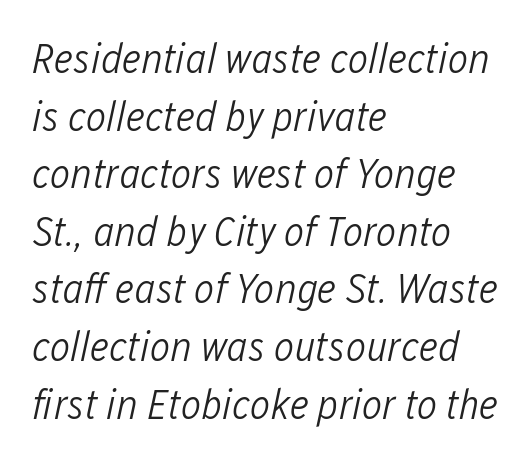
The passage shown leans; its letterforms are oblique. The rendering keeps characters at their native spacing. Vertical stems look standard width or narrower in stroke. Each new line begins a customary step beneath the previous one.
